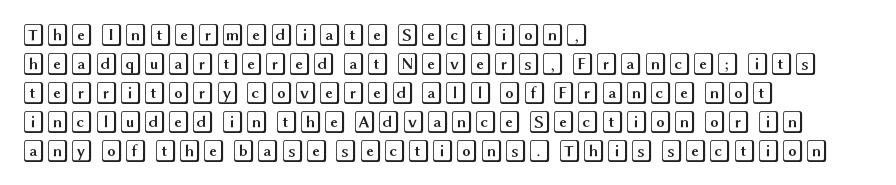
It's the straight-up-and-down kind of type. The horizontal fit of the characters is conventional and even. These lines are set flush left with a ragged right edge. Glance below the letters and you will spot only blank space.
